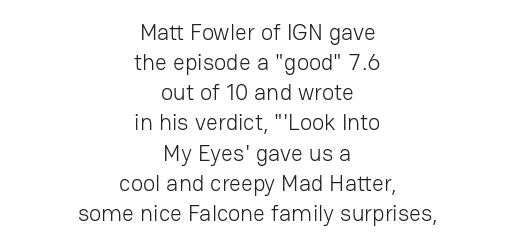
Q: Is the text bold? A: No.
Q: Is the text italic (slanted)? A: No, it is upright.
Q: Is the text underlined? A: No.
Q: How is the paragraph aligned? A: Centered.
Q: Is the spacing between letters normal or unusually wide? A: Normal.
Q: Is the spacing between lines tight, normal or loose? A: Normal.
